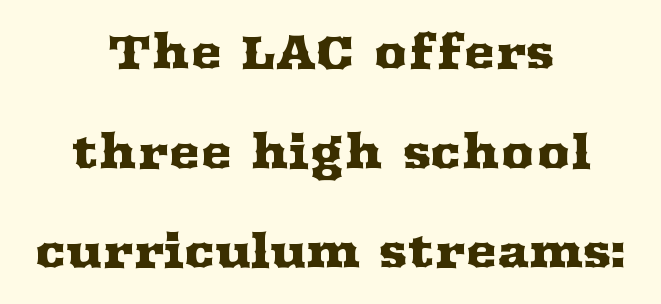
The image shows 47 px wide serif type, upright; set centered, loose line spacing (2.12x), normal letter spacing, not underlined; medium stroke contrast and a medium x-height.
